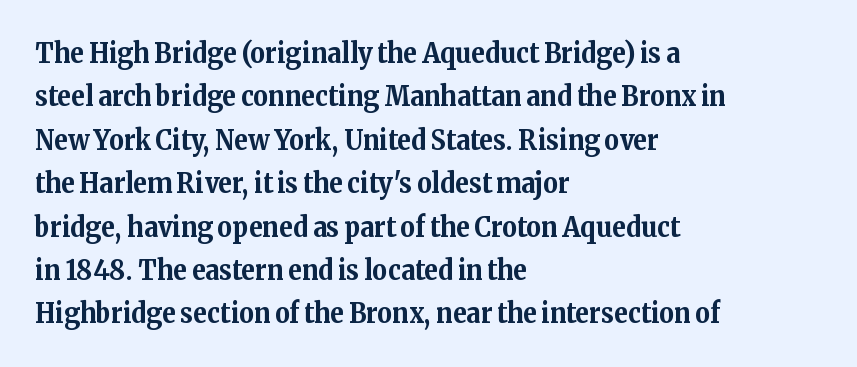
Q: Is the text bold? A: Yes.
Q: Is the text italic (slanted)? A: No, it is upright.
Q: Is the typeface a serif or a sans-serif typeface? A: Serif.
Q: Is the text underlined? A: No.
Q: How is the paragraph aligned? A: Left-aligned.
Q: Is the spacing between letters normal or unusually wide? A: Normal.
Q: Is the spacing between lines tight, normal or loose? A: Normal.
Q: Width (condensed, normal, or wide)? A: Normal.
Q: Stroke contrast? A: Medium.
Q: x-height? A: Medium.
Q: Monospaced? A: No.
